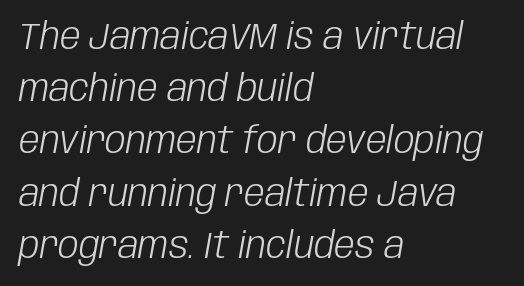
The image shows 37 px light, condensed type, italic (leaning right); set left-aligned, normal line spacing (1.41x), normal letter spacing, not underlined; low stroke contrast and a large x-height.
